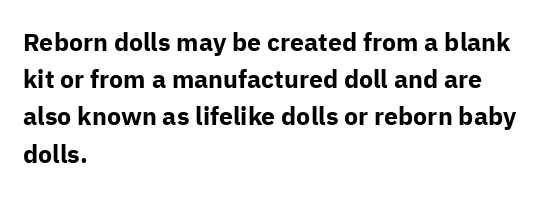
The image shows 25 px bold type, upright; set left-aligned, normal line spacing (1.49x), normal letter spacing, not underlined.
